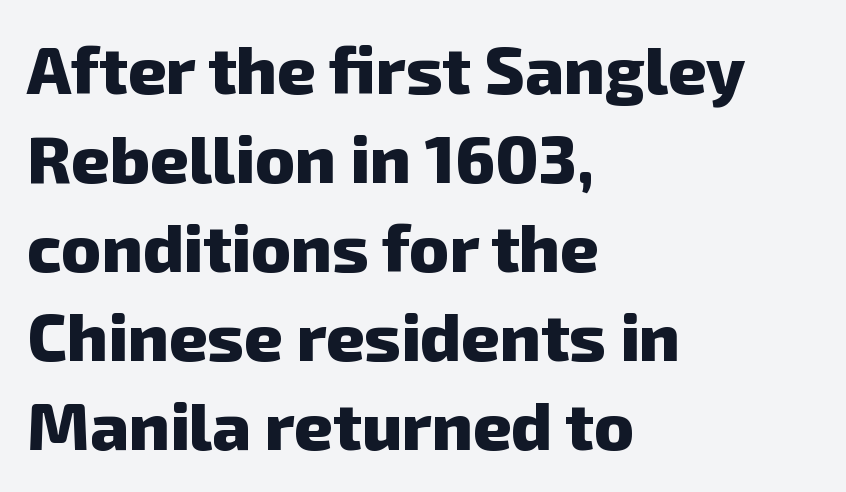
Q: Is the text bold? A: Yes.
Q: Is the typeface a serif or a sans-serif typeface? A: Sans-serif.
Q: Is the text underlined? A: No.
Q: How is the paragraph aligned? A: Left-aligned.
Q: Is the spacing between letters normal or unusually wide? A: Normal.
Q: Is the spacing between lines tight, normal or loose? A: Normal.
Q: Width (condensed, normal, or wide)? A: Normal.
Q: Stroke contrast? A: Low.
Q: x-height? A: Medium.
Q: Monospaced? A: No.
